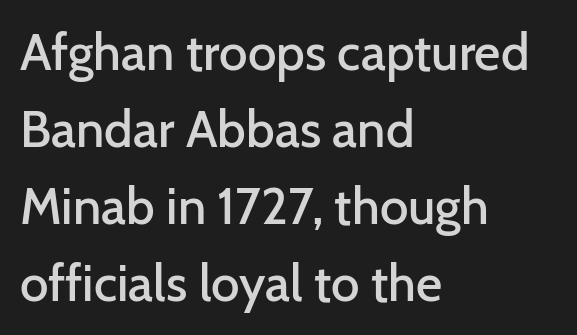
{"serif": "no", "italic": "no", "bold": "semi", "weight": "semibold", "width": "normal", "stroke_contrast": "low", "x_height": "medium", "monospaced": "no", "underline": "no", "align": "left", "line_spacing": "normal", "line_spacing_ratio": 1.51, "letter_spacing": "normal", "letter_spacing_em": 0.0, "glyph_px": 51}
